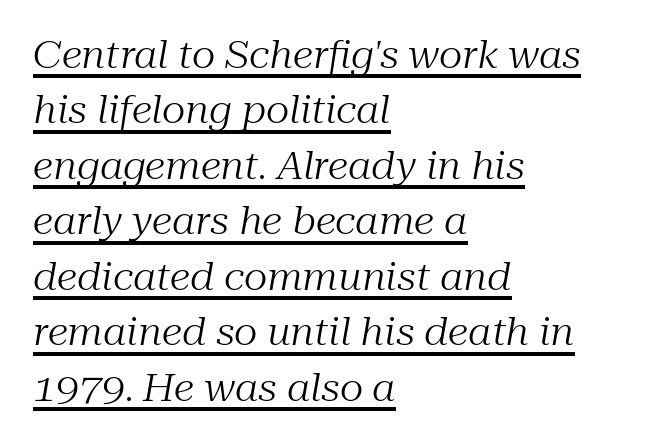
Successive baselines arrive at the customary interval. A typesetter would call this zero additional tracking. The strokes are not fattened; the text isn't bold. The compositor pushed each line to the left boundary. Stroke terminals: seriffed. Note the varied advance widths — an 'i' is clearly narrower than an 'm'.
